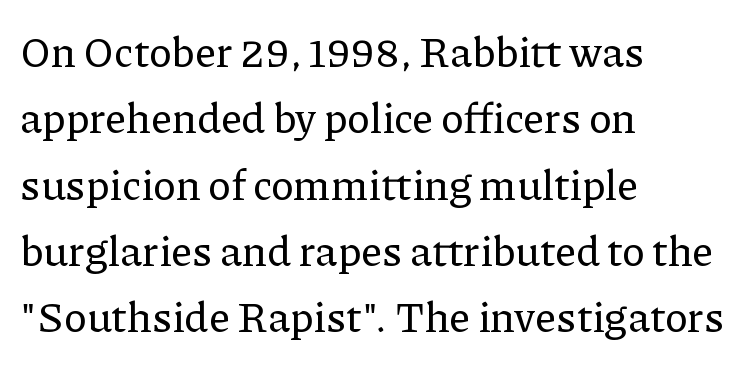
The specimen reads as upright at a glance. Teacher's note: observe the even left margin — that is flush-left alignment. These lines are rendered in a variable-pitch font. The gap between lines stays unmarked.
